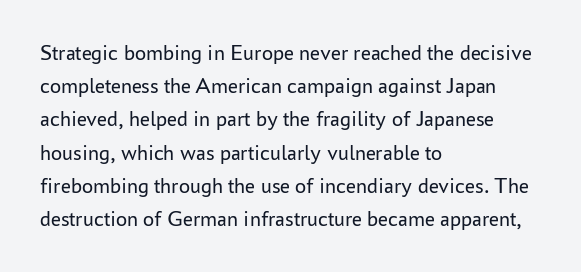
Q: Is the text bold? A: No.
Q: Is the text italic (slanted)? A: No, it is upright.
Q: Is the text underlined? A: No.
Q: How is the paragraph aligned? A: Left-aligned.
Q: Is the spacing between letters normal or unusually wide? A: Normal.
Q: Is the spacing between lines tight, normal or loose? A: Normal.
